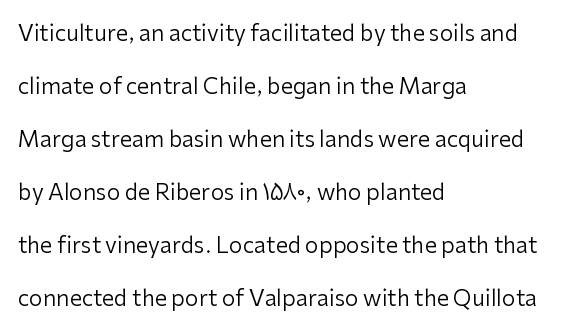
{"italic": "no", "bold": "no", "underline": "no", "align": "left", "line_spacing": "loose", "line_spacing_ratio": 2.41, "letter_spacing": "normal", "letter_spacing_em": 0.0, "glyph_px": 22}
